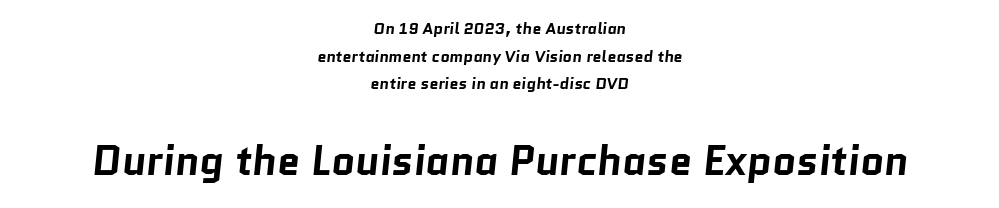
{"serif": "no", "bold": "yes", "weight": "bold", "width": "normal", "stroke_contrast": "low", "x_height": "medium", "monospaced": "no", "underline": "no", "align": "center", "line_spacing_ratio": 1.72, "letter_spacing": "normal", "letter_spacing_em": 0.0, "larger_block": "second", "size_ratio": 2.56, "glyph_px": 41}
